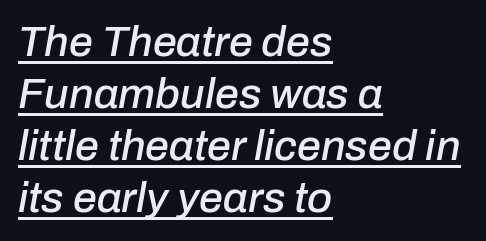
{"italic": "yes", "lean": "right", "slant_degrees": 10, "width": "normal", "stroke_contrast": "low", "x_height": "medium", "monospaced": "no", "underline": "yes", "align": "left", "line_spacing_ratio": 1.21, "letter_spacing": "normal", "letter_spacing_em": 0.0, "glyph_px": 43}
